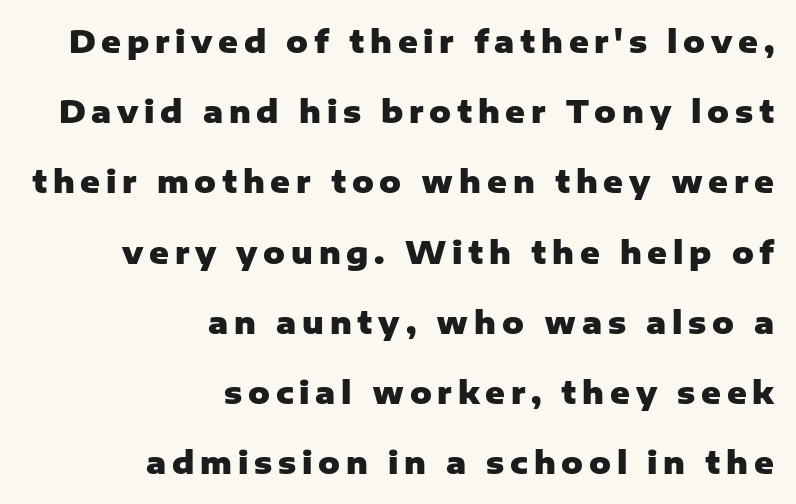
{"serif": "no", "italic": "no", "bold": "yes", "weight": "heavy", "width": "normal", "stroke_contrast": "low", "x_height": "medium", "monospaced": "no", "underline": "no", "align": "right", "line_spacing": "loose", "line_spacing_ratio": 2.34, "glyph_px": 30}
